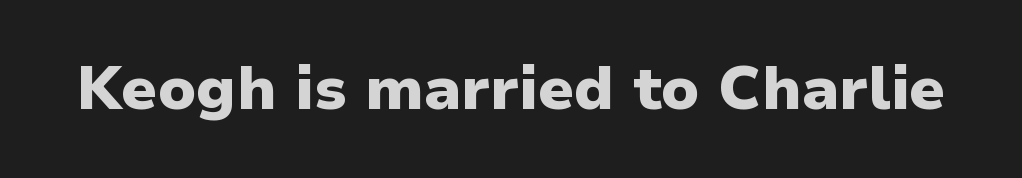
The image shows 61 px heavy sans-serif type, upright; set normal letter spacing, not underlined; low stroke contrast and a medium x-height.
